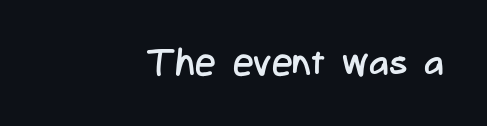
Q: Is the text bold? A: No.
Q: Is the text italic (slanted)? A: No, it is upright.
Q: Is the typeface a serif or a sans-serif typeface? A: Sans-serif.
Q: Is the text underlined? A: No.
Q: How is the paragraph aligned? A: Right-aligned.
Q: Is the spacing between letters normal or unusually wide? A: Normal.
Q: Width (condensed, normal, or wide)? A: Condensed.
Q: Stroke contrast? A: Low.
Q: x-height? A: Medium.
Q: Monospaced? A: No.
